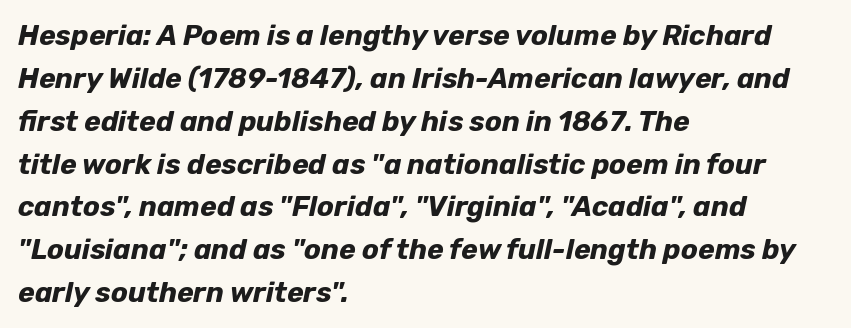
The space between consecutive lines is moderate. Decoration check: the copy has no underline. The horizontal fit of the characters is conventional and even. These words are printed bold, with thick strokes throughout.
